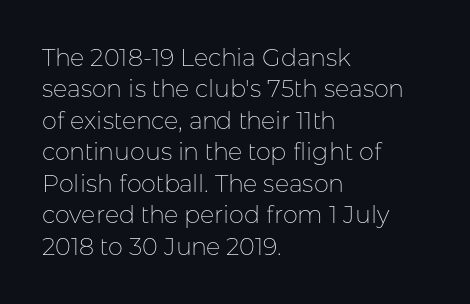
{"italic": "no", "bold": "no", "underline": "no", "align": "left", "line_spacing": "normal", "line_spacing_ratio": 1.31, "letter_spacing": "normal", "letter_spacing_em": 0.0, "glyph_px": 24}
